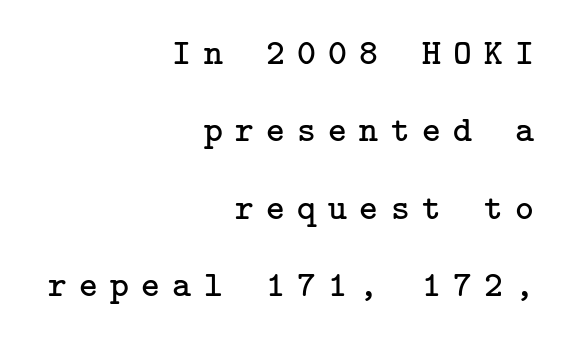
Q: Is the text bold? A: No.
Q: Is the text italic (slanted)? A: No, it is upright.
Q: Is the typeface a serif or a sans-serif typeface? A: Serif.
Q: Is the text underlined? A: No.
Q: How is the paragraph aligned? A: Right-aligned.
Q: Is the spacing between letters normal or unusually wide? A: Unusually wide.
Q: Is the spacing between lines tight, normal or loose? A: Loose.
Q: Width (condensed, normal, or wide)? A: Normal.
Q: Stroke contrast? A: Low.
Q: x-height? A: Medium.
